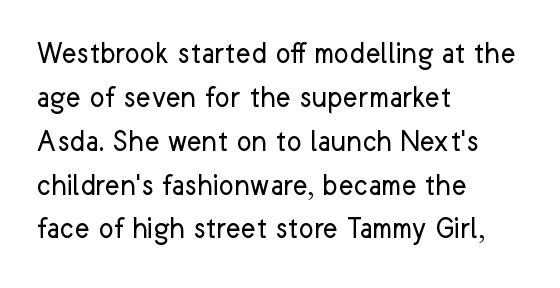
Q: Is the text bold? A: No.
Q: Is the text italic (slanted)? A: No, it is upright.
Q: Is the typeface a serif or a sans-serif typeface? A: Sans-serif.
Q: Is the text underlined? A: No.
Q: How is the paragraph aligned? A: Left-aligned.
Q: Is the spacing between letters normal or unusually wide? A: Normal.
Q: Is the spacing between lines tight, normal or loose? A: Normal.
Q: Width (condensed, normal, or wide)? A: Normal.
Q: Stroke contrast? A: Low.
Q: x-height? A: Medium.
Q: Monospaced? A: No.
